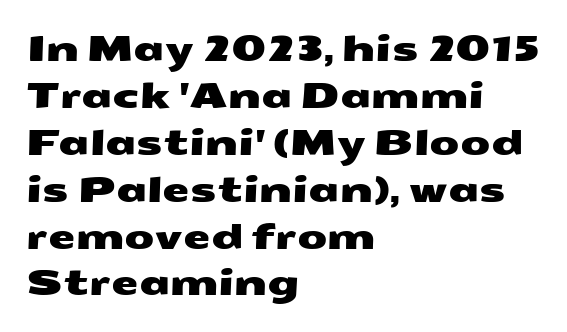
The image shows 35 px wide sans-serif type; set left-aligned, normal line spacing (1.34x), normal letter spacing, not underlined; medium stroke contrast and a medium x-height.
